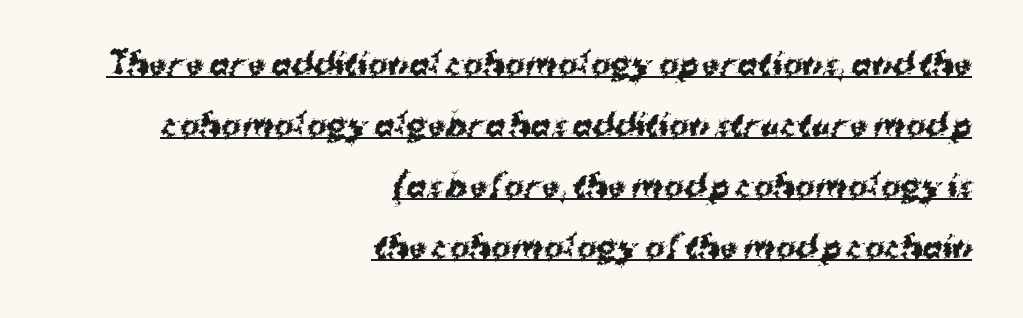
The image shows 30 px bold sans-serif type; set right-aligned, loose line spacing (2.03x), normal letter spacing, underlined; medium stroke contrast and a medium x-height.
